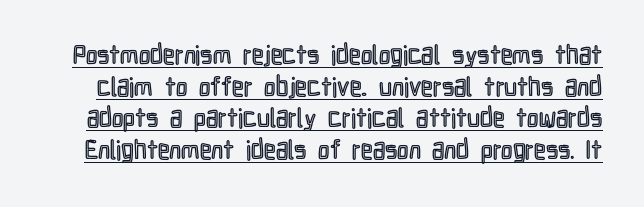
{"italic": "no", "underline": "yes", "line_spacing_ratio": 1.22, "letter_spacing": "normal", "letter_spacing_em": 0.0, "glyph_px": 26}
